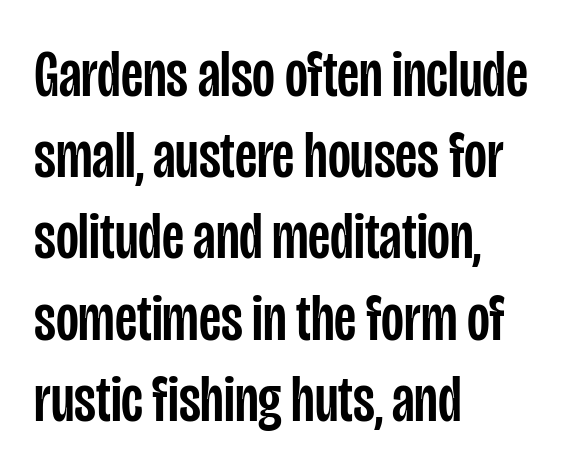
The image shows 66 px condensed sans-serif type, upright; set left-aligned, line spacing 1.23x, normal letter spacing, not underlined; low stroke contrast and a large x-height.
